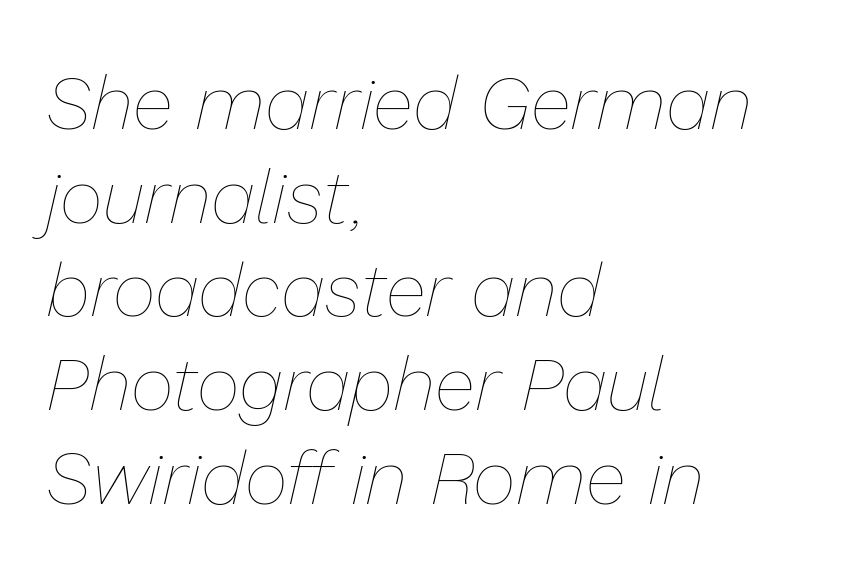
Which margin do the lines hug? The left one — the right edge is uneven. The passage shown is typed in a proportional face where columns would drift. The foot of each line stays bare and open. In terms of posture, this sample is oblique. Short note: letters normally spaced. Stem width sits at or under what a default text font uses.
